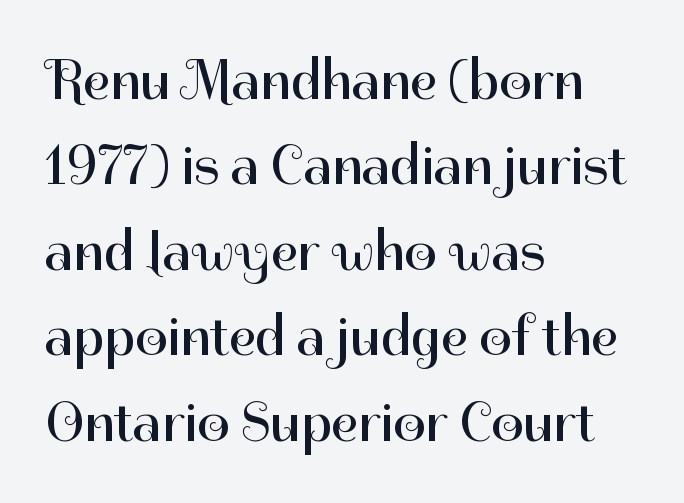
What kind of face is this? One without serifs — a sans. Inter-character spacing is left at the font's built-in metrics. Line beginnings align vertically; line endings do not. The rows are spaced the way most documents space them.
